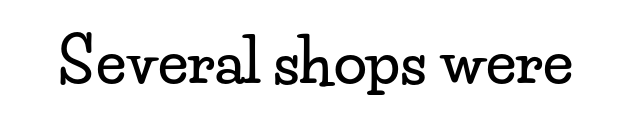
The image shows 60 px wide serif type, upright; set normal letter spacing, not underlined; low stroke contrast and a small x-height.
